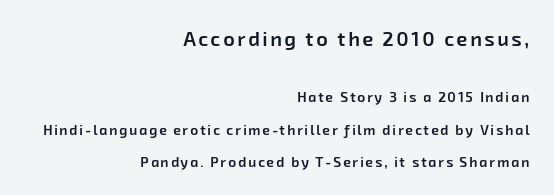
The image shows 20 px text type; set right-aligned, loose line spacing (2.31x), not underlined; the first (top) block is 1.43x larger.
